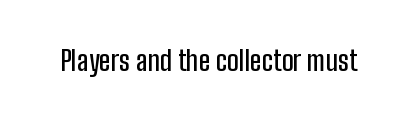
{"serif": "no", "italic": "no", "width": "condensed", "stroke_contrast": "low", "x_height": "medium", "monospaced": "no", "underline": "no", "letter_spacing": "normal", "letter_spacing_em": 0.0, "glyph_px": 28}
